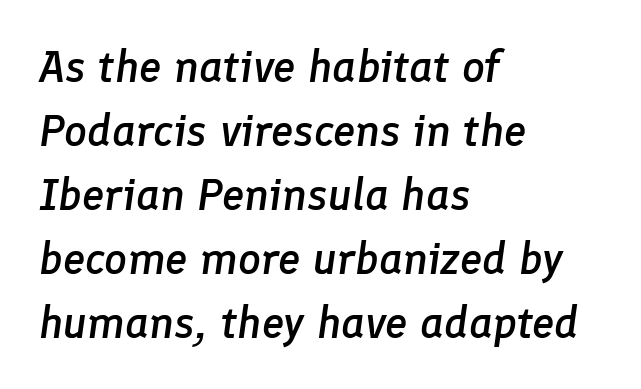
The image shows 45 px semibold type, italic (leaning right); set left-aligned, normal line spacing (1.42x), normal letter spacing, not underlined; low stroke contrast and a medium x-height.
